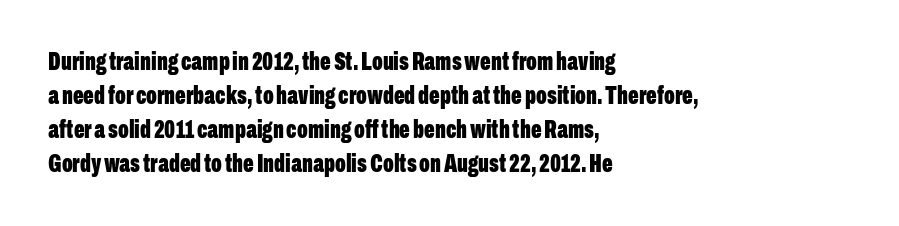
Q: Is the text bold? A: Yes.
Q: Is the text italic (slanted)? A: No, it is upright.
Q: Is the text underlined? A: No.
Q: How is the paragraph aligned? A: Left-aligned.
Q: Is the spacing between letters normal or unusually wide? A: Normal.
Q: Is the spacing between lines tight, normal or loose? A: Normal.
